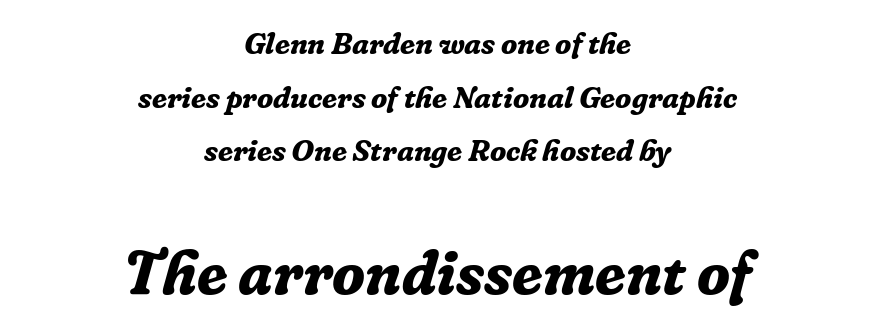
This is oblique type, the kind used for emphasis or titles. Descender tails drop into unmarked territory. In terms of letterspacing, this is plain default setting. In terms of weight, the rendering is a true, heavy bold.
